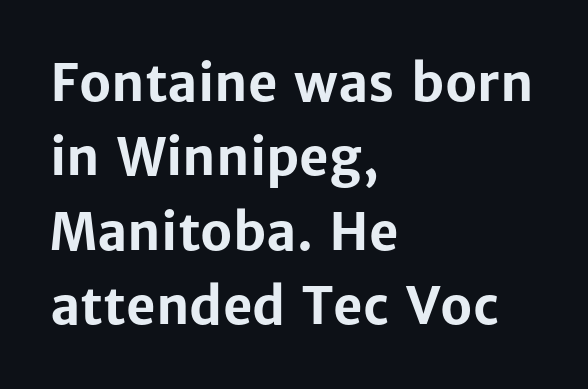
Q: Is the text bold? A: Yes.
Q: Is the text italic (slanted)? A: No, it is upright.
Q: Is the typeface a serif or a sans-serif typeface? A: Sans-serif.
Q: Is the text underlined? A: No.
Q: How is the paragraph aligned? A: Left-aligned.
Q: Is the spacing between letters normal or unusually wide? A: Normal.
Q: Is the spacing between lines tight, normal or loose? A: Normal.
Q: Width (condensed, normal, or wide)? A: Normal.
Q: Stroke contrast? A: Low.
Q: x-height? A: Medium.
Q: Monospaced? A: No.
